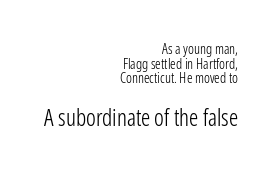
The image shows 23 px text type, upright; set right-aligned, tight line spacing (1.05x), normal letter spacing, not underlined; the second (bottom) block is 1.64x larger.
